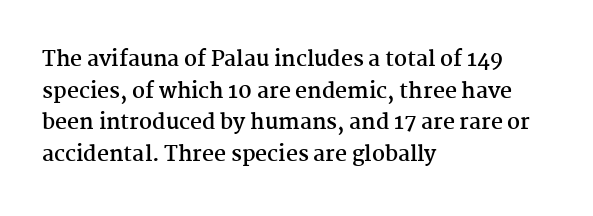
Q: Is the text bold? A: Yes.
Q: Is the text italic (slanted)? A: No, it is upright.
Q: Is the text underlined? A: No.
Q: How is the paragraph aligned? A: Left-aligned.
Q: Is the spacing between letters normal or unusually wide? A: Normal.
Q: Is the spacing between lines tight, normal or loose? A: Normal.
